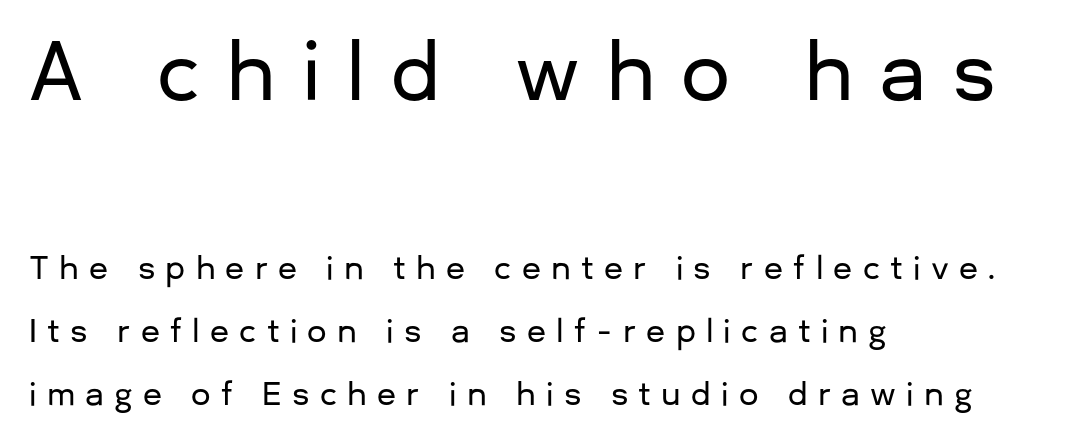
These lines are rendered in a variable-pitch font. The area under the type is left untouched. Quick note: interline space is abundant. This sample uses expanded letter spacing, leaving extra air between glyphs. Reading top to bottom, the characters get smaller at the block break.
